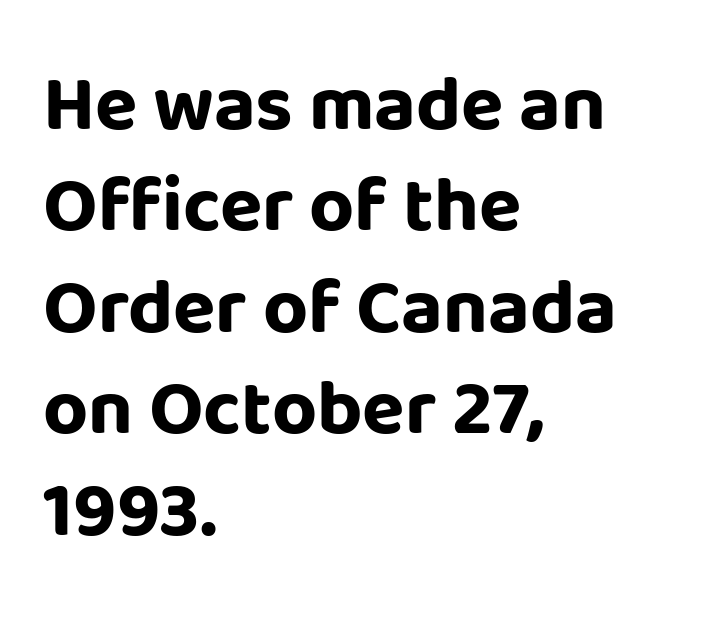
The image shows 78 px bold sans-serif type, upright; set left-aligned, normal line spacing (1.3x), normal letter spacing, not underlined; low stroke contrast and a large x-height.
